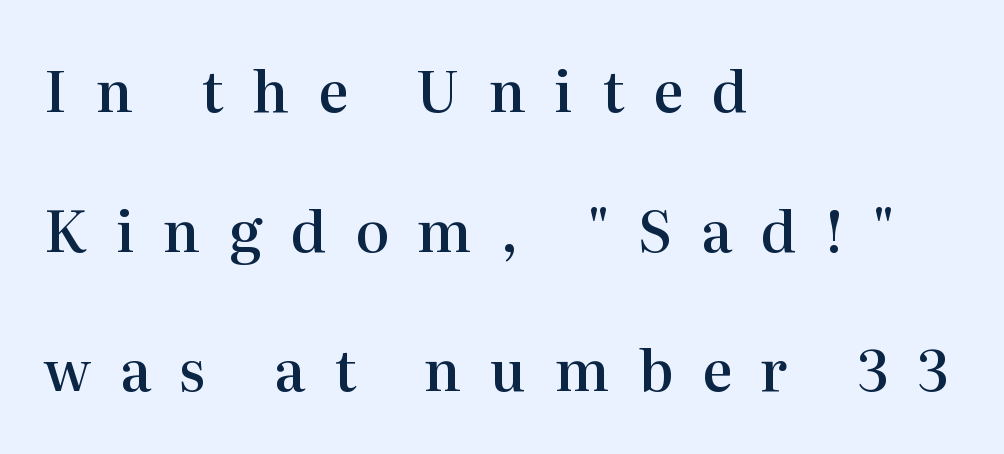
The image shows 57 px semibold serif type, upright; set left-aligned, loose line spacing (2.45x), unusually wide letter spacing (+0.5 em), not underlined; high stroke contrast and a medium x-height.
